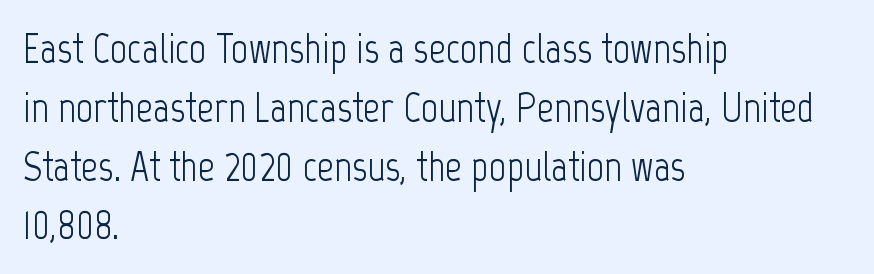
The image shows 42 px light, condensed sans-serif type, upright; set left-aligned, normal line spacing (1.4x), normal letter spacing, not underlined; low stroke contrast and a medium x-height.
